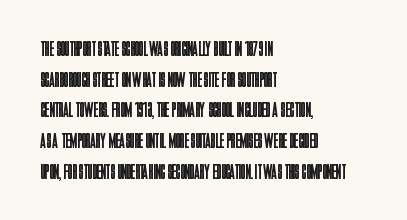
The image shows 21 px text type, upright; set left-aligned, normal line spacing (1.46x), normal letter spacing, not underlined.
